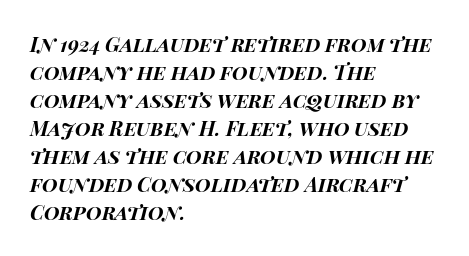
{"italic": "yes", "lean": "right", "slant_degrees": 15, "bold": "yes", "underline": "no", "align": "left", "line_spacing": "normal", "line_spacing_ratio": 1.4, "letter_spacing": "normal", "letter_spacing_em": 0.0, "glyph_px": 20}
